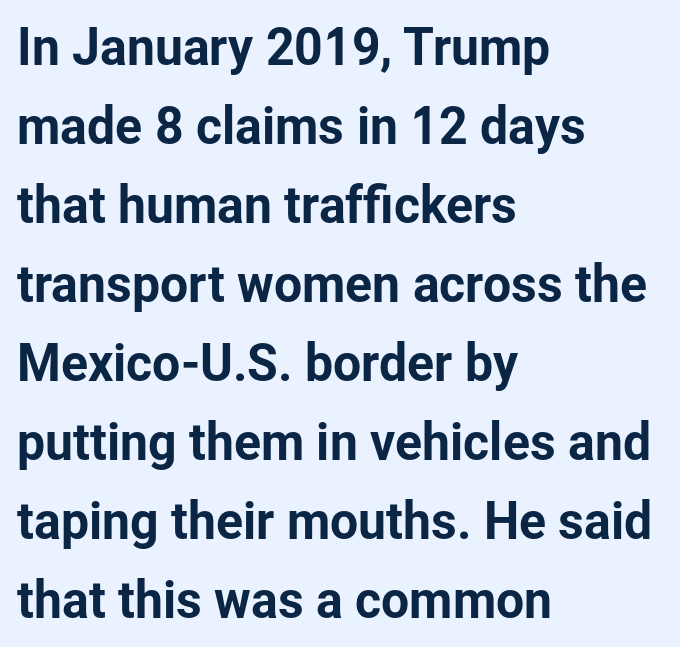
Spacing verdict: proportional, widths tailored to each character. Baseline-to-baseline distance is the conventional proportion of letter height. The ragged edge is on the right, which tells us the setting is flush left. Nobody drew a line under any word here. Classification — sans serif. Characters remain perfectly vertical along every line.
